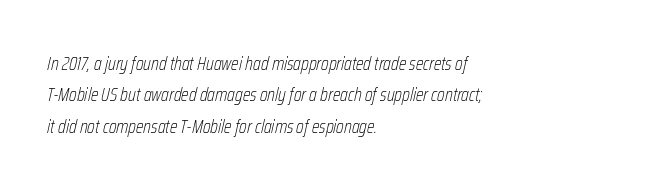
Q: Is the text bold? A: No.
Q: Is the text italic (slanted)? A: Yes, it leans right by about 12 degrees.
Q: Is the text underlined? A: No.
Q: How is the paragraph aligned? A: Left-aligned.
Q: Is the spacing between letters normal or unusually wide? A: Normal.
Q: Is the spacing between lines tight, normal or loose? A: Normal.
